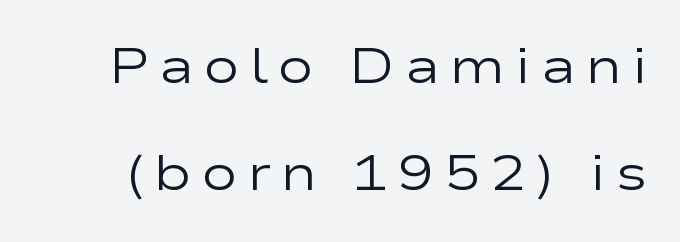
The image shows 49 px regular-weight, wide sans-serif type, upright; set loose line spacing (2.19x), not underlined; low stroke contrast and a medium x-height.
